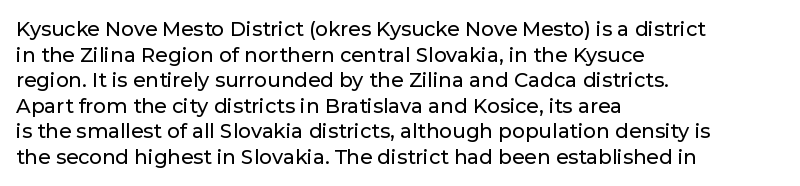
The image shows 20 px text type, upright; set left-aligned, normal line spacing (1.28x), normal letter spacing, not underlined.
